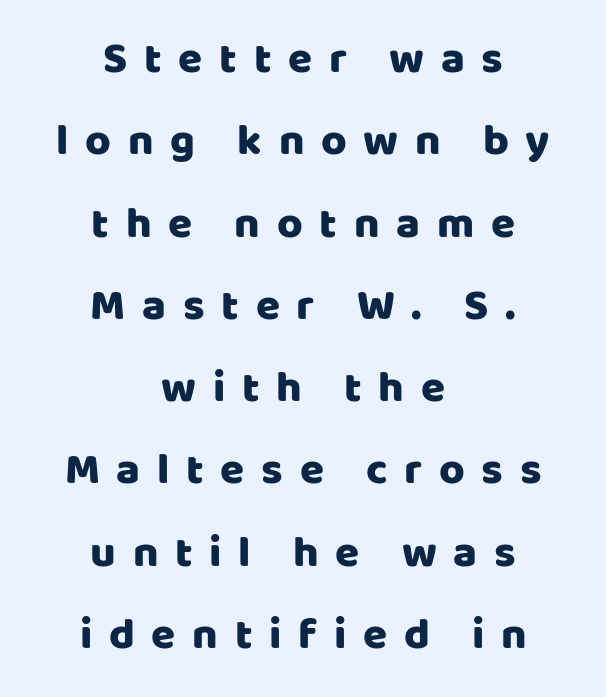
{"serif": "no", "italic": "no", "width": "normal", "stroke_contrast": "low", "x_height": "large", "monospaced": "no", "underline": "no", "align": "center", "line_spacing_ratio": 1.87, "letter_spacing": "wide", "letter_spacing_em": 0.38, "glyph_px": 44}
